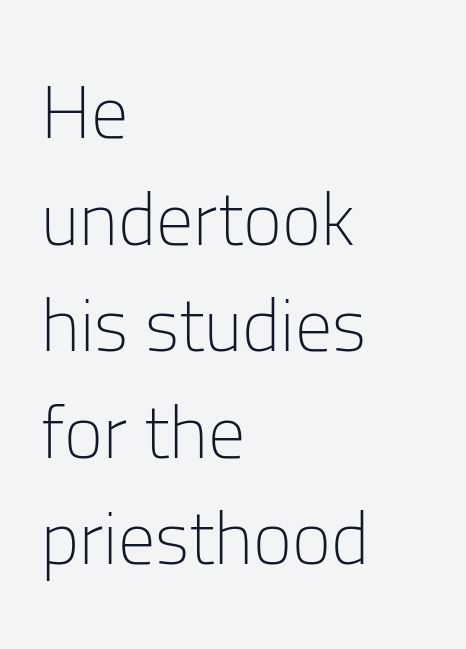
The image shows 74 px light sans-serif type, upright; set left-aligned, normal line spacing (1.44x), normal letter spacing, not underlined; low stroke contrast and a medium x-height.
